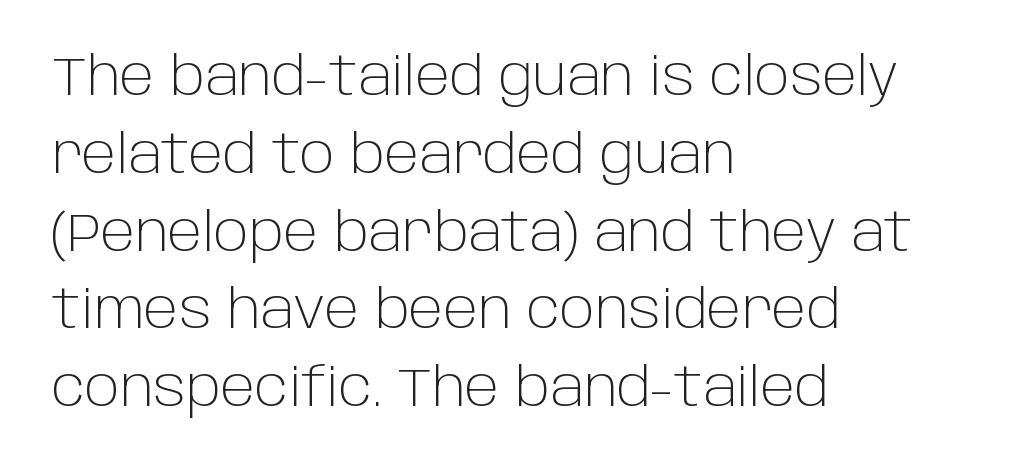
{"serif": "no", "italic": "no", "bold": "no", "weight": "light", "width": "normal", "stroke_contrast": "low", "x_height": "large", "monospaced": "no", "underline": "no", "align": "left", "line_spacing": "normal", "line_spacing_ratio": 1.44, "letter_spacing": "normal", "letter_spacing_em": 0.0, "glyph_px": 54}
